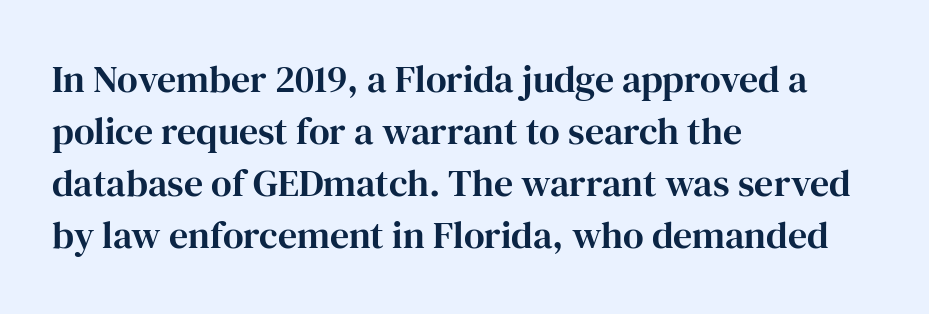
The image shows 38 px serif type, upright; set left-aligned, normal line spacing (1.37x), normal letter spacing, not underlined; high stroke contrast and a medium x-height.
